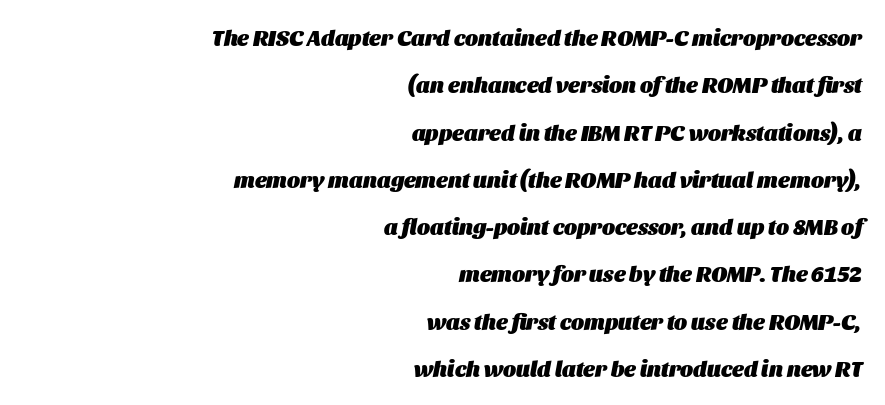
Each word holds together tightly as a unit, with standard inter-letter gaps. Characters are canted at an angle relative to the baseline's perpendicular. Pretty heavy lettering here — definitely bold. A flush-right, rag-left setting is used for this passage. The space beneath each line is pristine and unruled.
